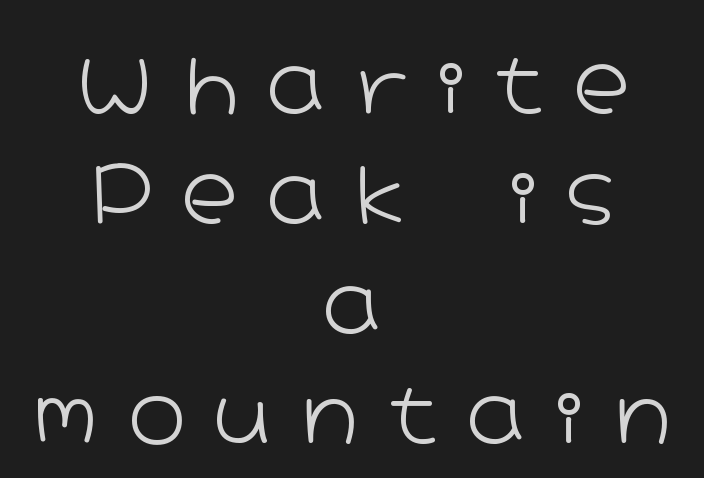
{"serif": "no", "italic": "no", "bold": "no", "weight": "light", "width": "wide", "stroke_contrast": "low", "x_height": "medium", "monospaced": "no", "underline": "no", "align": "center", "line_spacing": "normal", "line_spacing_ratio": 1.41, "letter_spacing": "wide", "letter_spacing_em": 0.38, "glyph_px": 78}
